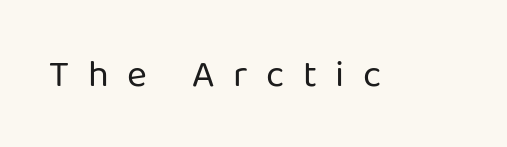
The image shows 38 px regular-weight sans-serif type, upright; set unusually wide letter spacing (+0.49 em), not underlined; low stroke contrast and a medium x-height.
